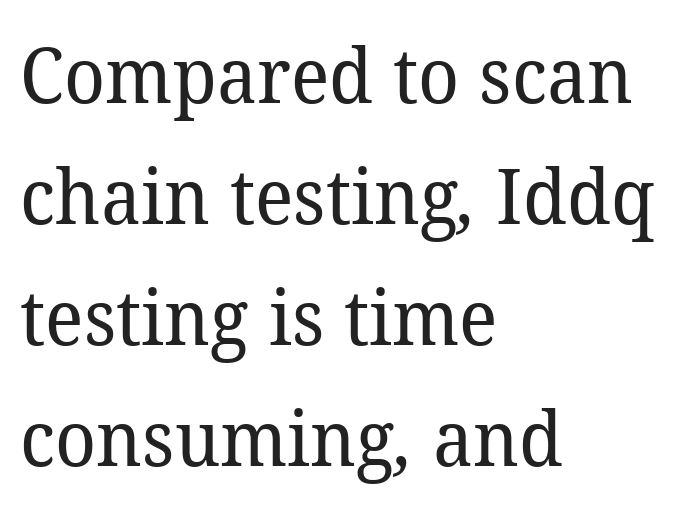
Summary of vertical rhythm: regular, with standard interline spacing. Here the glyphs are tracked normally, forming tight word shapes. This sample has the flowing, uneven cadence of proportional lettering. Are there feet on the stems? There are — it's a serif. Check under the words: just untouched page. Each stroke keeps to a modest, everyday thickness or less.
